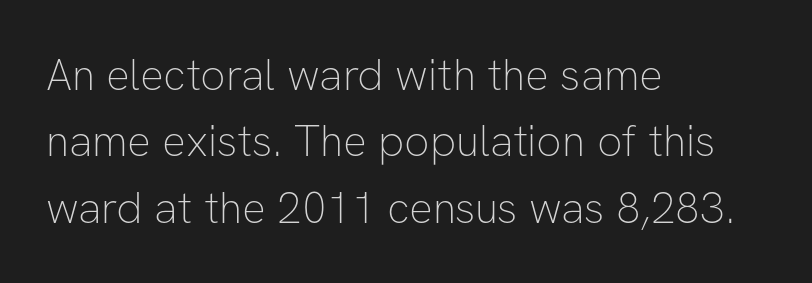
Q: Is the text bold? A: No.
Q: Is the text italic (slanted)? A: No, it is upright.
Q: Is the typeface a serif or a sans-serif typeface? A: Sans-serif.
Q: Is the text underlined? A: No.
Q: How is the paragraph aligned? A: Left-aligned.
Q: Is the spacing between letters normal or unusually wide? A: Normal.
Q: Is the spacing between lines tight, normal or loose? A: Normal.
Q: Width (condensed, normal, or wide)? A: Normal.
Q: Stroke contrast? A: Low.
Q: x-height? A: Medium.
Q: Monospaced? A: No.
